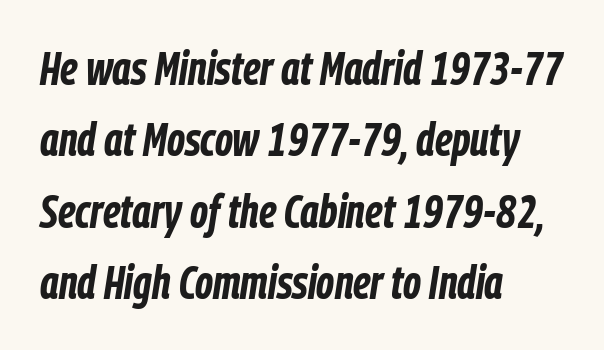
Q: Is the text bold? A: Yes.
Q: Is the text italic (slanted)? A: Yes, it leans right by about 9 degrees.
Q: Is the text underlined? A: No.
Q: How is the paragraph aligned? A: Left-aligned.
Q: Is the spacing between letters normal or unusually wide? A: Normal.
Q: Is the spacing between lines tight, normal or loose? A: Normal.
Q: Width (condensed, normal, or wide)? A: Condensed.
Q: Stroke contrast? A: Low.
Q: x-height? A: Medium.
Q: Monospaced? A: No.
